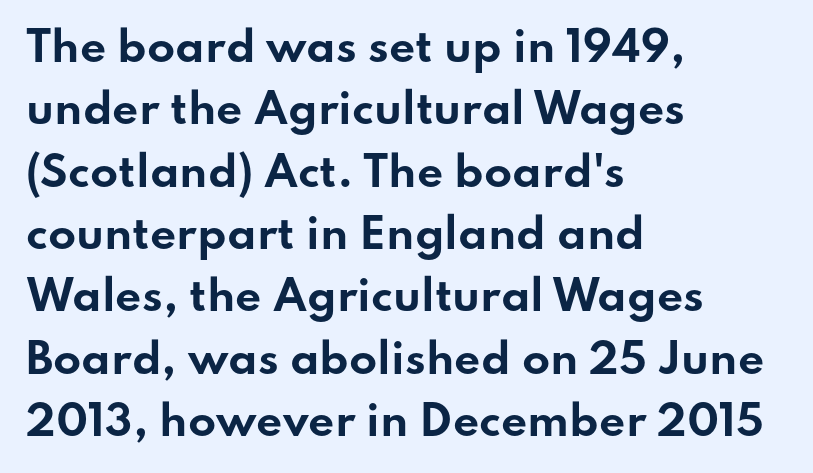
Q: Is the text bold? A: Yes.
Q: Is the text italic (slanted)? A: No, it is upright.
Q: Is the typeface a serif or a sans-serif typeface? A: Sans-serif.
Q: Is the text underlined? A: No.
Q: How is the paragraph aligned? A: Left-aligned.
Q: Is the spacing between letters normal or unusually wide? A: Normal.
Q: Is the spacing between lines tight, normal or loose? A: Normal.
Q: Width (condensed, normal, or wide)? A: Wide.
Q: Stroke contrast? A: Low.
Q: x-height? A: Small.
Q: Monospaced? A: No.
